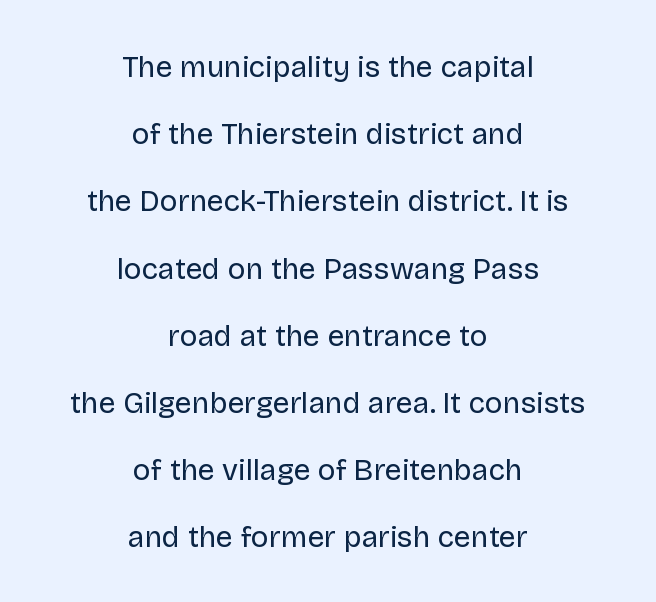
The image shows 30 px regular-weight sans-serif type, upright; set centered, loose line spacing (2.24x), normal letter spacing, not underlined; low stroke contrast and a large x-height.
